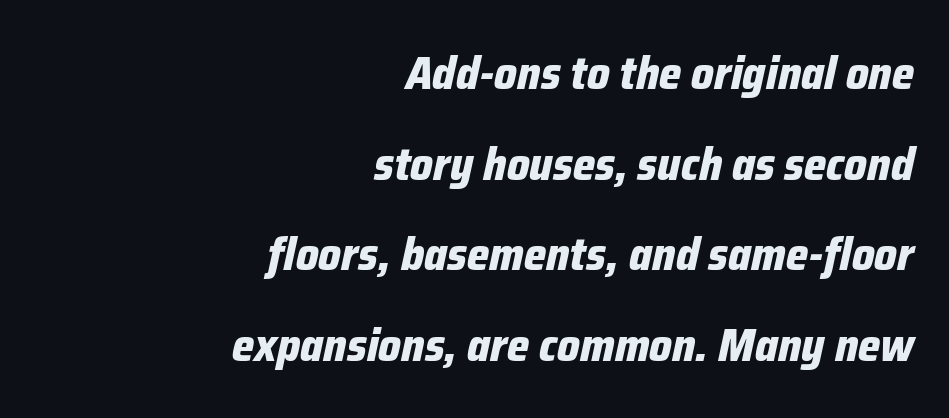
A dark, heavy texture on the line: the type is bold. The foot of each line stays bare and open. The line texture is even and compact thanks to regular tracking. The face used here has a pronounced slope to its letters.
